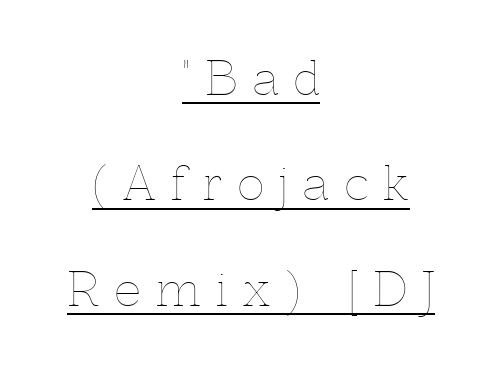
Characters remain perfectly vertical along every line. Compared with undecorated copy, this sample adds a rule below the words. Loosely led — the rows are spread out. Is the letter spacing exaggerated? Yes — the characters are pushed far apart. Note the varied advance widths — an 'i' is clearly narrower than an 'm'. A student would call this center alignment; a typographer would say set centered.
